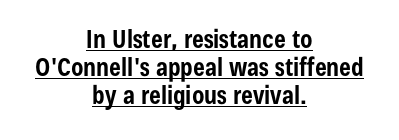
The rendering uses a bold face; every stroke is thick and dark. Neither beginnings nor endings align; midpoints do. It's the straight-up-and-down kind of type. Underlined type.
